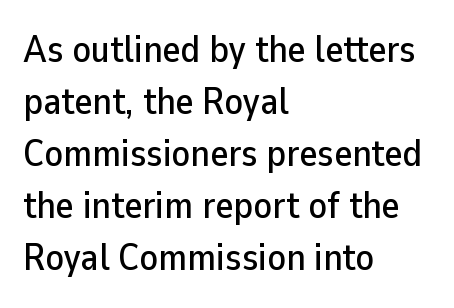
Q: Is the text italic (slanted)? A: No, it is upright.
Q: Is the typeface a serif or a sans-serif typeface? A: Sans-serif.
Q: Is the text underlined? A: No.
Q: How is the paragraph aligned? A: Left-aligned.
Q: Is the spacing between letters normal or unusually wide? A: Normal.
Q: Is the spacing between lines tight, normal or loose? A: Normal.
Q: Width (condensed, normal, or wide)? A: Normal.
Q: Stroke contrast? A: Low.
Q: x-height? A: Medium.
Q: Monospaced? A: No.
